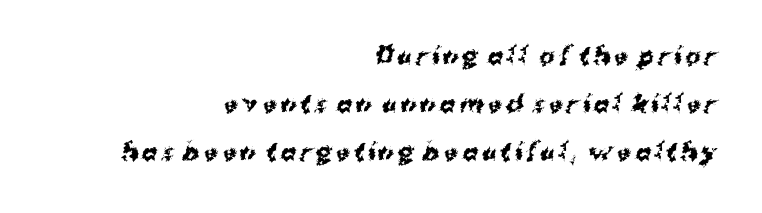
The image shows 23 px bold type; set right-aligned, loose line spacing (2.09x), not underlined.
